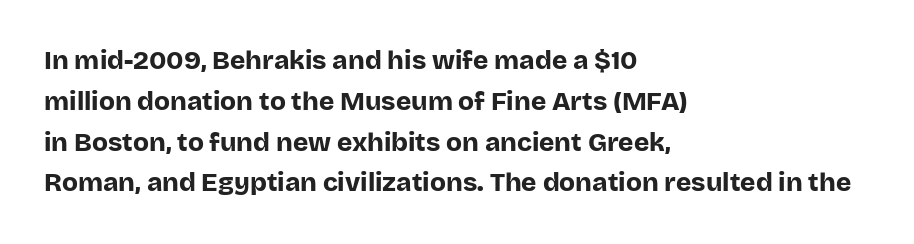
Q: Is the text bold? A: Yes.
Q: Is the text italic (slanted)? A: No, it is upright.
Q: Is the text underlined? A: No.
Q: How is the paragraph aligned? A: Left-aligned.
Q: Is the spacing between letters normal or unusually wide? A: Normal.
Q: Is the spacing between lines tight, normal or loose? A: Normal.
